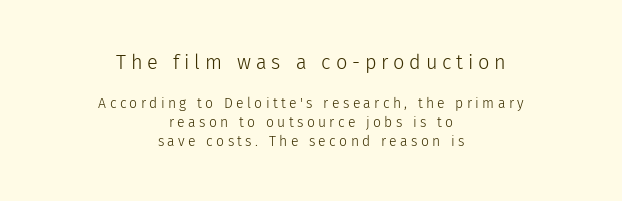
{"italic": "no", "bold": "no", "underline": "no", "align": "center", "line_spacing": "normal", "line_spacing_ratio": 1.38, "letter_spacing": "wide", "letter_spacing_em": 0.24, "larger_block": "first", "size_ratio": 1.43, "glyph_px": 20}
